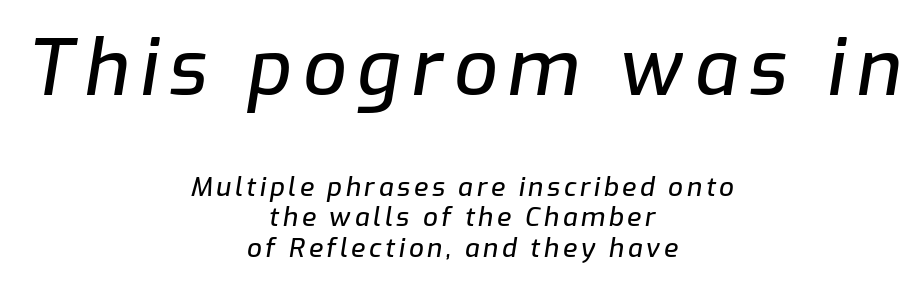
The image shows 77 px text type, italic (leaning right); set centered, line spacing 1.17x, not underlined; the first (top) block is 2.96x larger; low stroke contrast and a medium x-height.
